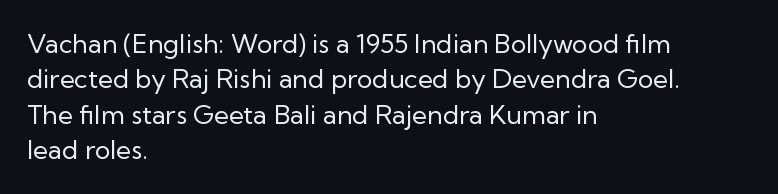
Q: Is the text bold? A: No.
Q: Is the text italic (slanted)? A: No, it is upright.
Q: Is the text underlined? A: No.
Q: How is the paragraph aligned? A: Left-aligned.
Q: Is the spacing between letters normal or unusually wide? A: Normal.
Q: Is the spacing between lines tight, normal or loose? A: Normal.
